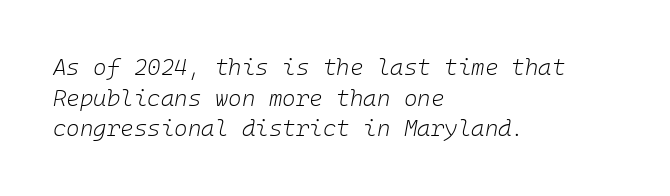
A typesetter would mark this as italic. The space between consecutive lines is moderate. Layout note: lines flush left. Is this a heavy cut? Hardly; it is regular or lighter. Bare-footed words on every line.
